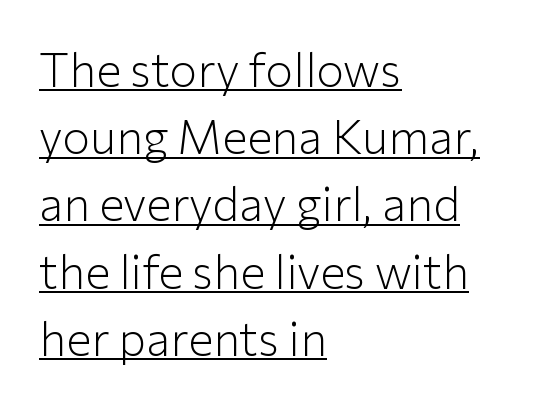
The image shows 47 px light sans-serif type, upright; set left-aligned, normal line spacing (1.43x), normal letter spacing, underlined; low stroke contrast and a medium x-height.
